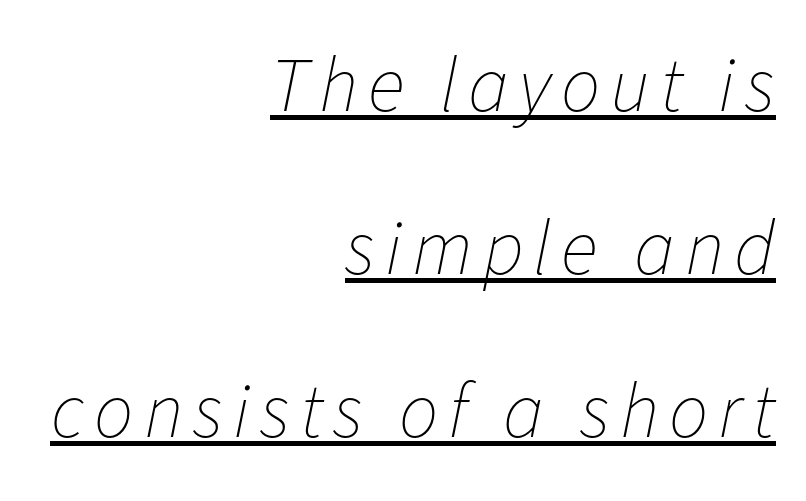
The image shows 78 px thin type, italic (leaning right); set right-aligned, loose line spacing (2.09x), underlined; low stroke contrast and a medium x-height.
